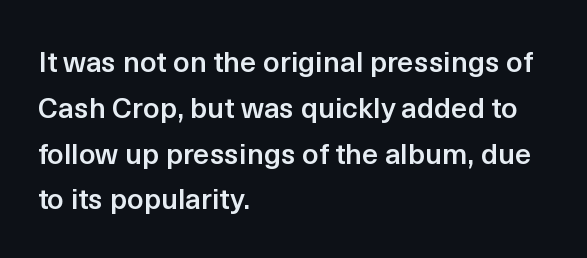
Q: Is the text bold? A: Semi-bold.
Q: Is the text italic (slanted)? A: No, it is upright.
Q: Is the typeface a serif or a sans-serif typeface? A: Sans-serif.
Q: Is the text underlined? A: No.
Q: How is the paragraph aligned? A: Left-aligned.
Q: Is the spacing between letters normal or unusually wide? A: Normal.
Q: Is the spacing between lines tight, normal or loose? A: Normal.
Q: Width (condensed, normal, or wide)? A: Normal.
Q: x-height? A: Medium.
Q: Monospaced? A: No.
